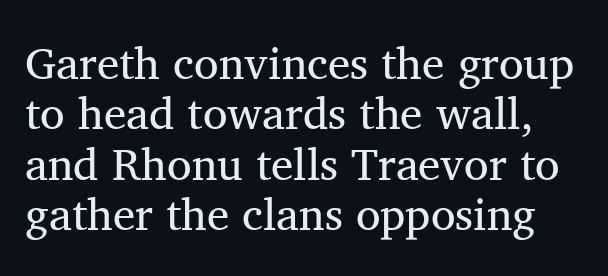
The image shows 45 px regular-weight serif type, upright; set tight line spacing (1.12x), normal letter spacing, not underlined; medium stroke contrast and a medium x-height.
